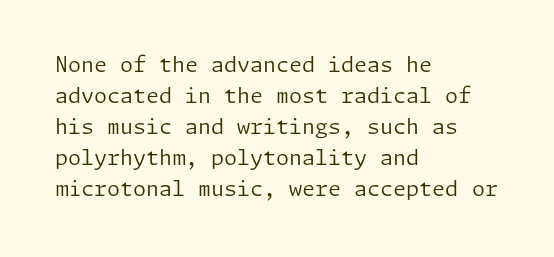
Q: Is the text bold? A: No.
Q: Is the text italic (slanted)? A: No, it is upright.
Q: Is the text underlined? A: No.
Q: How is the paragraph aligned? A: Left-aligned.
Q: Is the spacing between letters normal or unusually wide? A: Normal.
Q: Is the spacing between lines tight, normal or loose? A: Normal.
